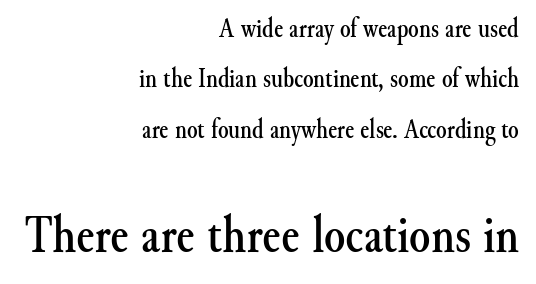
The image shows 54 px serif type, upright; set right-aligned, line spacing 1.87x, normal letter spacing, not underlined; the second (bottom) block is 2.0x larger; medium stroke contrast and a small x-height.
